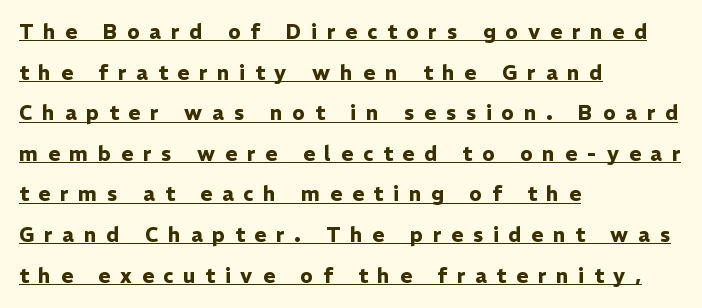
The image shows 20 px bold type, upright; set left-aligned, loose line spacing (2.03x), unusually wide letter spacing (+0.5 em), underlined.
